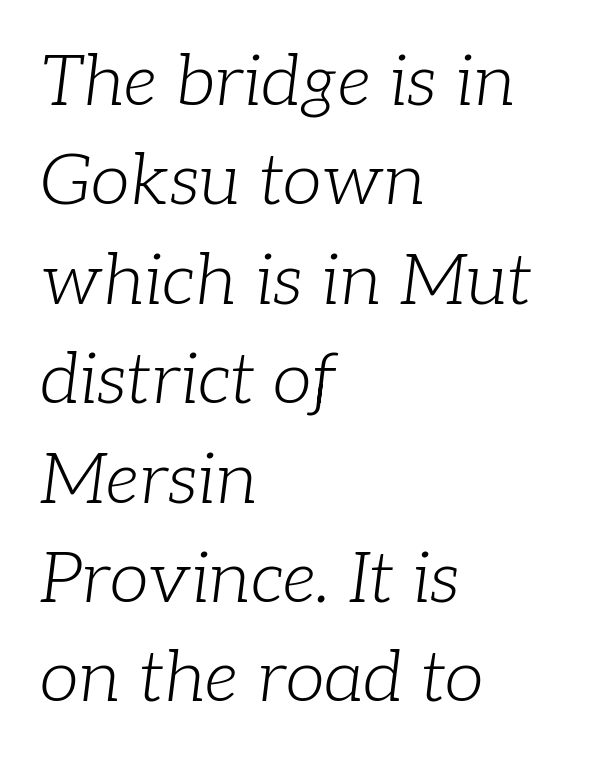
{"serif": "yes", "italic": "yes", "lean": "right", "slant_degrees": 7, "bold": "no", "weight": "light", "width": "normal", "stroke_contrast": "low", "x_height": "medium", "monospaced": "no", "underline": "no", "align": "left", "line_spacing": "normal", "line_spacing_ratio": 1.4, "letter_spacing": "normal", "letter_spacing_em": 0.0, "glyph_px": 71}
